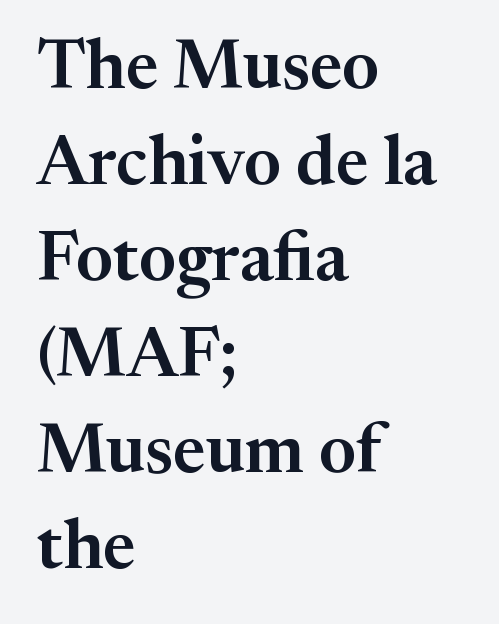
{"serif": "yes", "italic": "no", "width": "normal", "stroke_contrast": "medium", "x_height": "medium", "monospaced": "no", "underline": "no", "align": "left", "line_spacing": "normal", "line_spacing_ratio": 1.39, "letter_spacing": "normal", "letter_spacing_em": 0.0, "glyph_px": 69}
